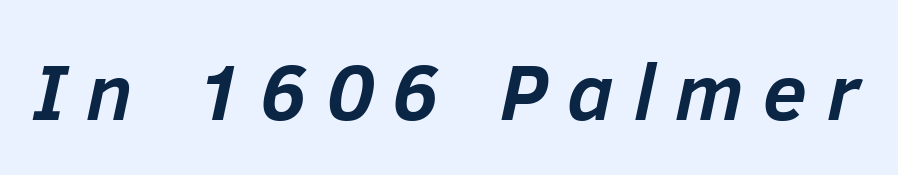
Q: Is the text bold? A: Yes.
Q: Is the text italic (slanted)? A: Yes, it leans right by about 12 degrees.
Q: Is the text underlined? A: No.
Q: Is the spacing between letters normal or unusually wide? A: Unusually wide.
Q: Width (condensed, normal, or wide)? A: Normal.
Q: Stroke contrast? A: Low.
Q: x-height? A: Medium.
Q: Monospaced? A: No.
